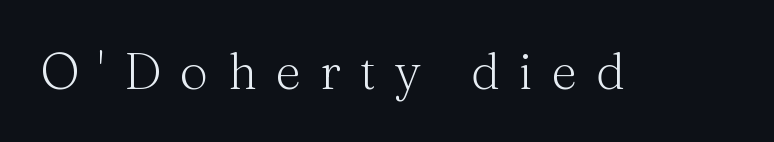
Does the lettering tilt? It doesn't — this is upright. Nothing heavy about these letters — not bold at all. A serif font was chosen for this passage. The gap between lines stays unmarked. Character widths vary here, with narrow letters taking less room than wide ones. These lines have a slow, spaced-out rhythm from letter to letter.
